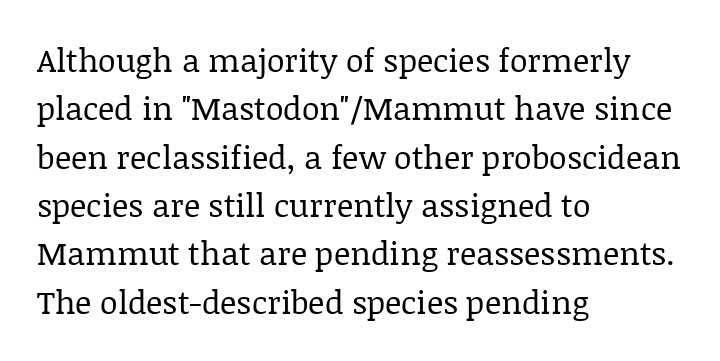
Do the characters align in a grid? No, the font is proportional. Ordinary non-slanted type is in use. All the whitespace from short lines collects on the right. Weight class: somewhere from thin through regular.
